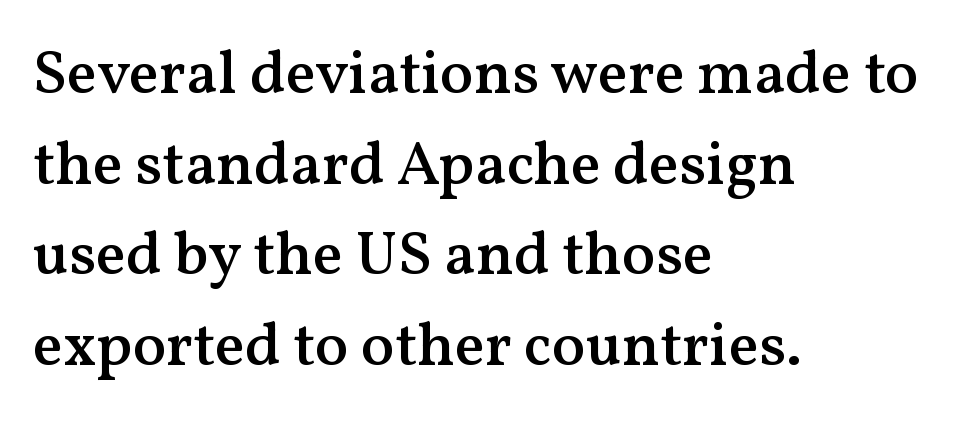
The image shows 62 px semibold serif type, upright; set left-aligned, normal line spacing (1.46x), normal letter spacing, not underlined; medium stroke contrast and a medium x-height.
